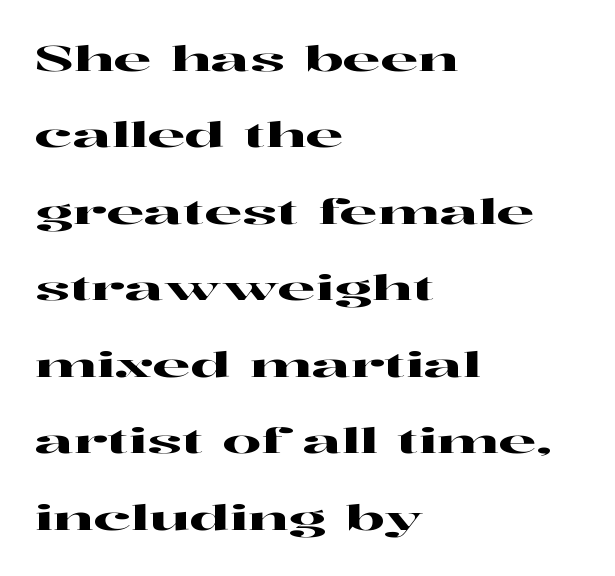
These lines are rendered in a variable-pitch font. Line spacing here is loose. These lines are composed in type with serifs. Posture: vertical.
